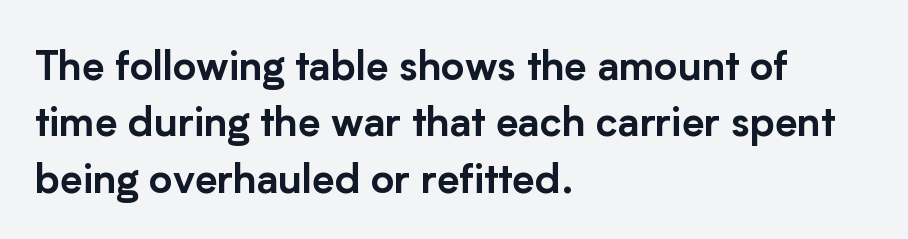
Q: Is the text italic (slanted)? A: No, it is upright.
Q: Is the typeface a serif or a sans-serif typeface? A: Sans-serif.
Q: Is the text underlined? A: No.
Q: How is the paragraph aligned? A: Left-aligned.
Q: Is the spacing between letters normal or unusually wide? A: Normal.
Q: Is the spacing between lines tight, normal or loose? A: Normal.
Q: Width (condensed, normal, or wide)? A: Normal.
Q: Stroke contrast? A: Low.
Q: x-height? A: Medium.
Q: Monospaced? A: No.
